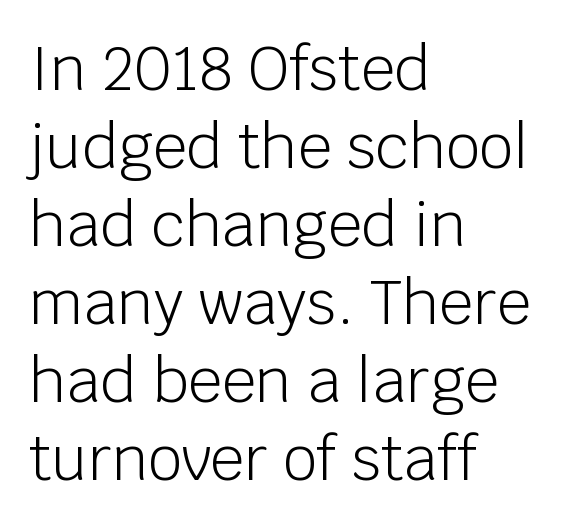
The lines sit at an ordinary, default distance from one another. Only glyphs here, with clear space below each row. Each stroke keeps to a modest, everyday thickness or less. How are the letters spaced? Ordinarily, with no added tracking.
